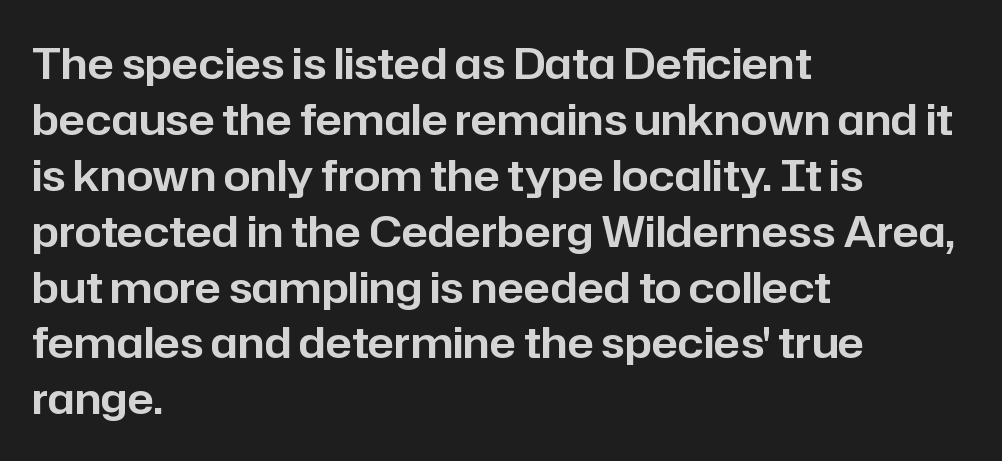
Q: Is the text italic (slanted)? A: No, it is upright.
Q: Is the typeface a serif or a sans-serif typeface? A: Sans-serif.
Q: Is the text underlined? A: No.
Q: How is the paragraph aligned? A: Left-aligned.
Q: Is the spacing between letters normal or unusually wide? A: Normal.
Q: Is the spacing between lines tight, normal or loose? A: Normal.
Q: Width (condensed, normal, or wide)? A: Normal.
Q: Stroke contrast? A: Low.
Q: x-height? A: Medium.
Q: Monospaced? A: No.
